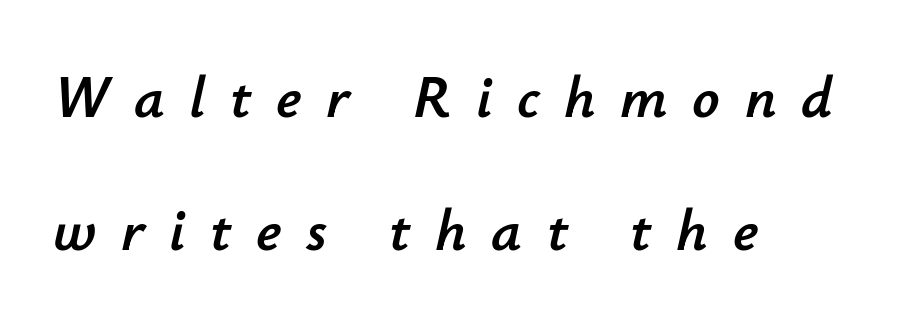
The image shows 60 px text type, italic (leaning right); set left-aligned, loose line spacing (2.22x), unusually wide letter spacing (+0.41 em), not underlined; low stroke contrast and a small x-height.
